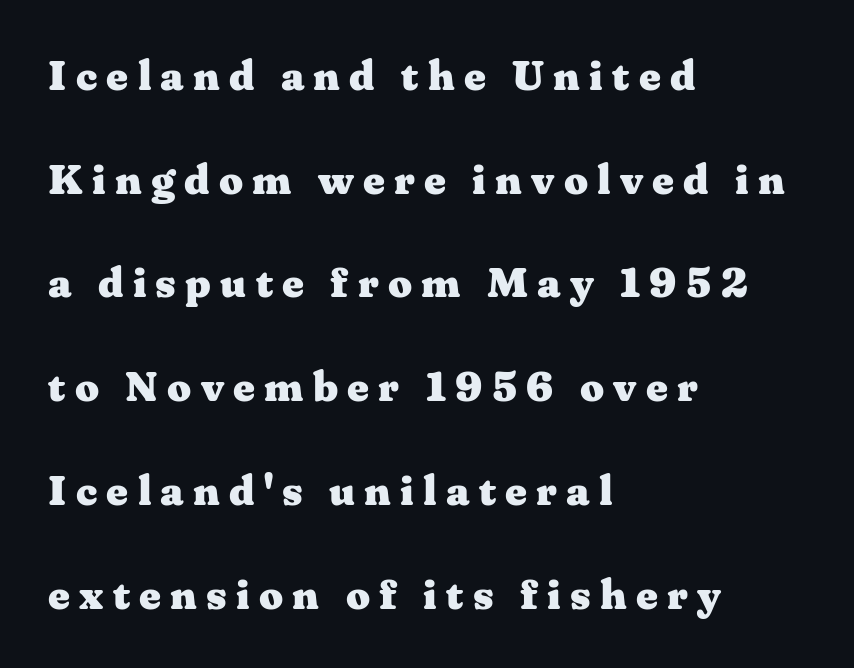
{"serif": "yes", "italic": "no", "bold": "yes", "weight": "heavy", "width": "wide", "stroke_contrast": "medium", "x_height": "medium", "monospaced": "no", "underline": "no", "align": "left", "line_spacing": "loose", "line_spacing_ratio": 2.47, "letter_spacing": "wide", "letter_spacing_em": 0.22, "glyph_px": 42}
